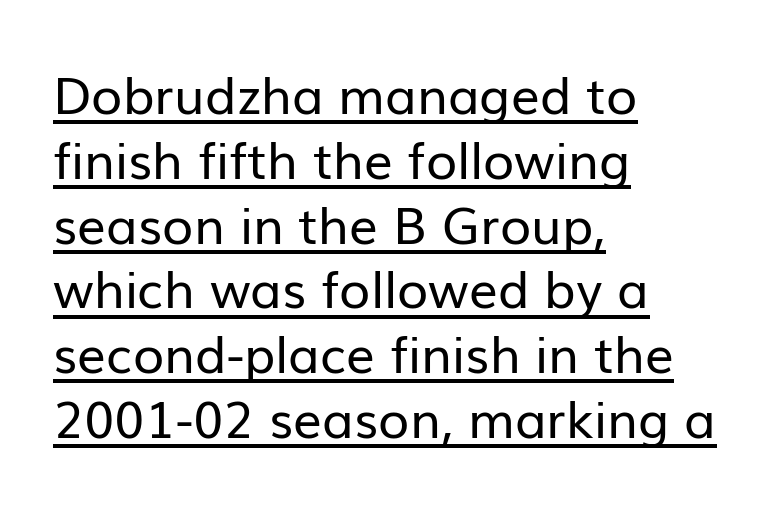
The rendered words wear a rule along their underside. This sample uses plain, unmodified letter spacing. The passage shown is typeset with a sans-serif family. The typography opts for an upright posture over an oblique one. A typesetter would call this proportional, since set widths differ per character.
